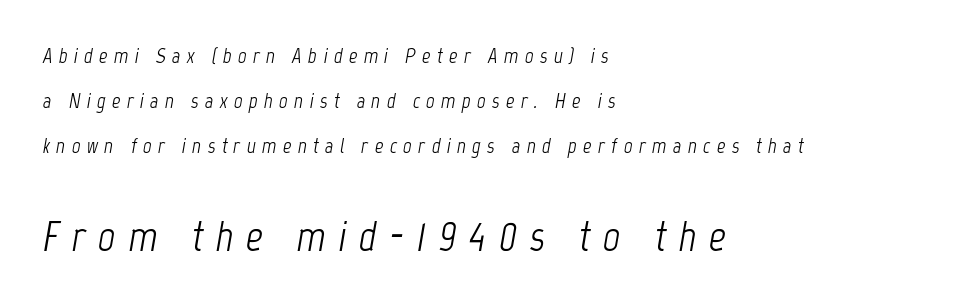
The image shows 42 px light, condensed type, italic (leaning right); set left-aligned, loose line spacing (2.14x), unusually wide letter spacing (+0.3 em), not underlined; the second (bottom) block is 2.0x larger; low stroke contrast and a medium x-height.
